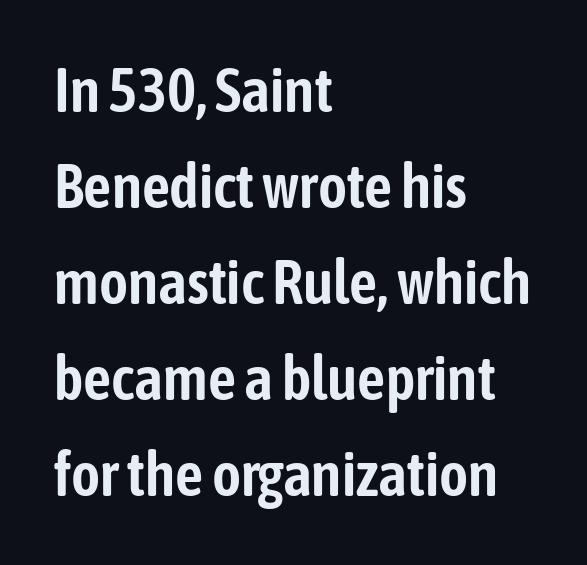
The image shows 62 px condensed sans-serif type, upright; set left-aligned, normal line spacing (1.55x), normal letter spacing, not underlined; low stroke contrast and a medium x-height.
